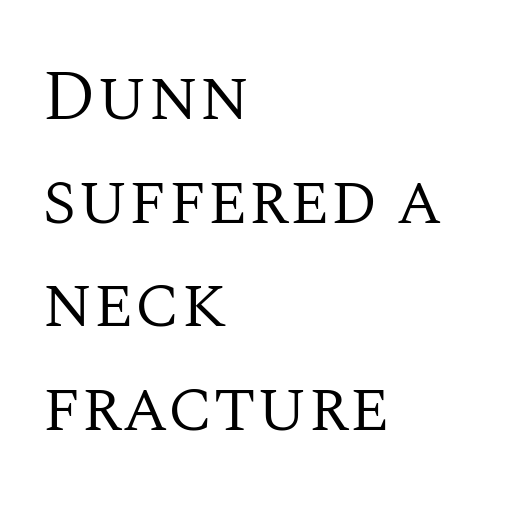
Weight: not bold — regular or lighter. Varying glyph widths throughout — classic text-font behaviour. Honestly, there is no underline to notice here at all. This sample is left-justified, so line endings fall wherever the words run out. These lines keep a tight, regular rhythm from letter to letter. Font category for this specimen: serif.
